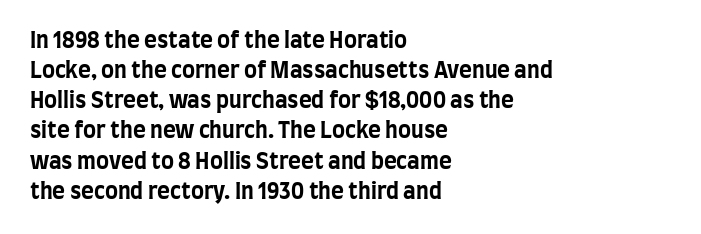
{"italic": "no", "bold": "yes", "underline": "no", "align": "left", "line_spacing": "normal", "line_spacing_ratio": 1.37, "letter_spacing": "normal", "letter_spacing_em": 0.0, "glyph_px": 22}
